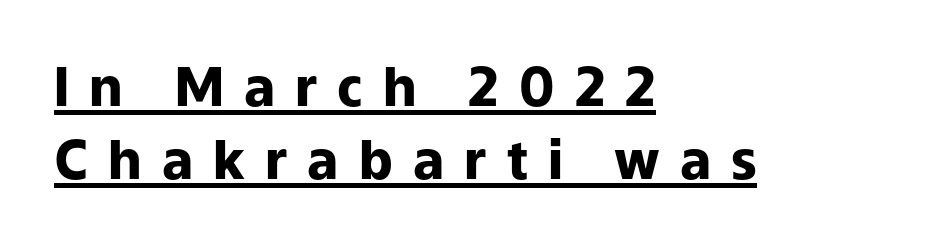
Underlined type. Unlike italic type, these characters show no tilt at all. Heft: maximum for text — a bold. Here the designer chose a conventional face with non-uniform glyph widths.
